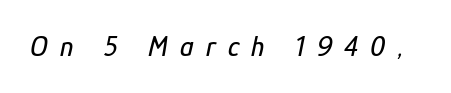
The tracking reads as deliberately expanded to a designer's eye. The face used here is proportionally spaced, like ordinary book or web type. Check under the words: just untouched page. When letters slant like this, we call the style italic.
